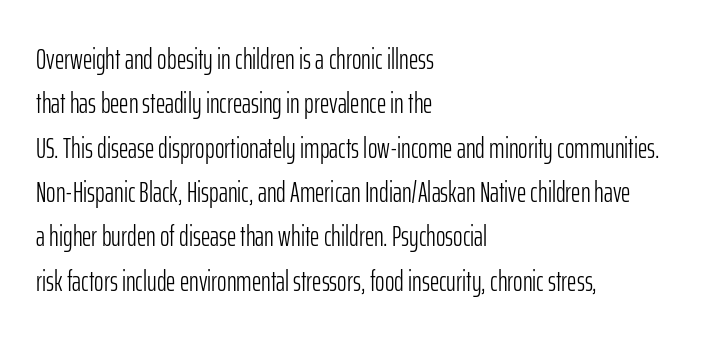
{"serif": "no", "italic": "no", "bold": "no", "weight": "light", "width": "condensed", "stroke_contrast": "low", "x_height": "medium", "monospaced": "no", "underline": "no", "align": "left", "line_spacing": "normal", "line_spacing_ratio": 1.53, "letter_spacing": "normal", "letter_spacing_em": 0.0, "glyph_px": 29}
